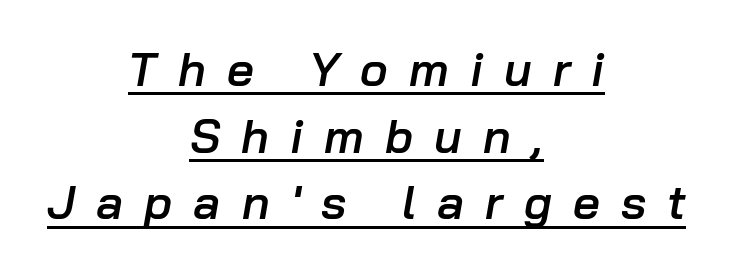
The face used here is proportionally spaced, like ordinary book or web type. Is the block centered? Yes — each line is placed symmetrically about the middle. A typesetter would mark this as italic. Students, observe: this is what conventionally led text looks like. The lettering is marked with a stroke running underneath it.
